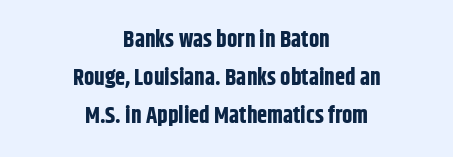
{"italic": "no", "bold": "yes", "underline": "no", "align": "center", "line_spacing": "normal", "line_spacing_ratio": 1.65, "letter_spacing": "normal", "letter_spacing_em": 0.0, "glyph_px": 23}
